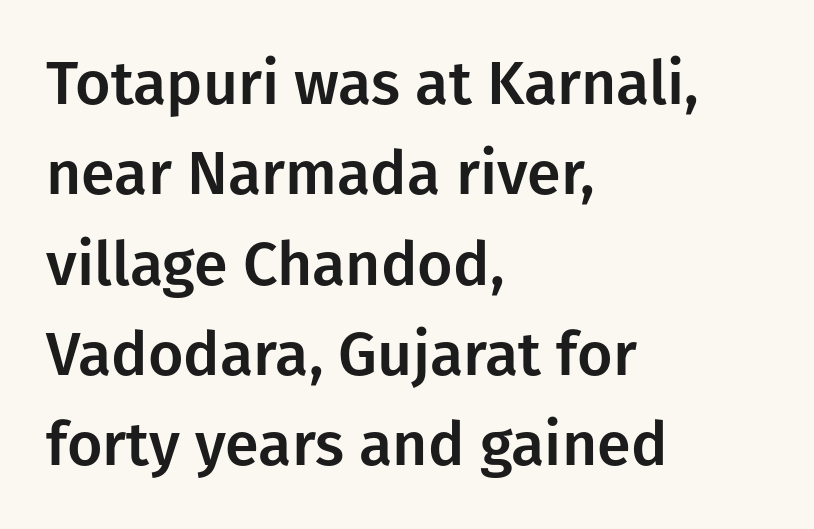
The image shows 61 px sans-serif type, upright; set left-aligned, normal line spacing (1.48x), normal letter spacing, not underlined; low stroke contrast and a medium x-height.
